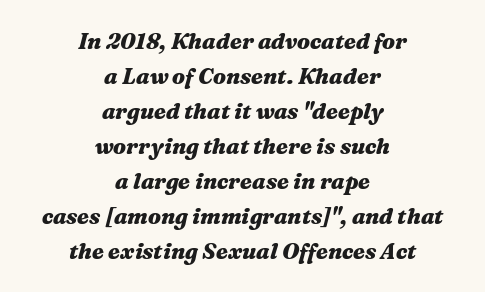
Q: Is the text bold? A: Yes.
Q: Is the text italic (slanted)? A: Yes, it leans right by about 16 degrees.
Q: Is the text underlined? A: No.
Q: How is the paragraph aligned? A: Centered.
Q: Is the spacing between letters normal or unusually wide? A: Normal.
Q: Is the spacing between lines tight, normal or loose? A: Normal.
